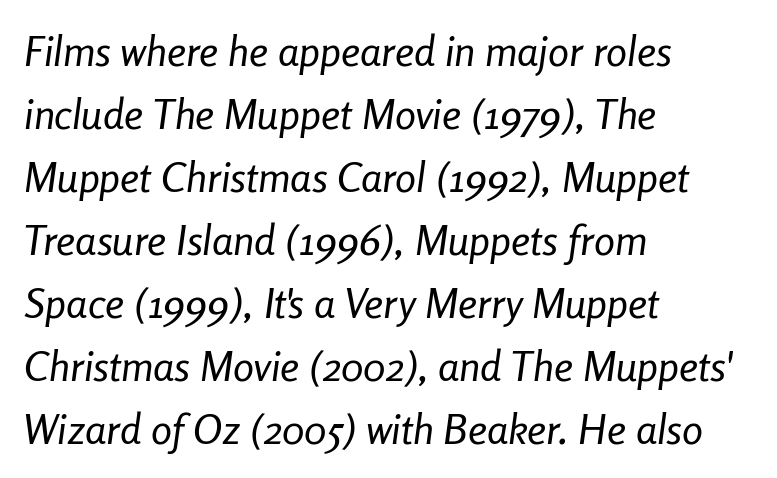
No word sits above an underline. Default kerning and tracking; the words read as compact shapes. Stroke thickness stays within the range of a standard reading face or lighter. You can tell it's italic because the verticals aren't actually vertical.
